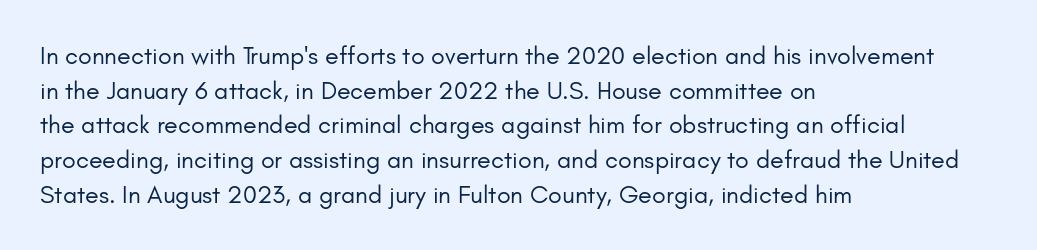
{"italic": "no", "bold": "no", "underline": "no", "align": "left", "line_spacing": "normal", "line_spacing_ratio": 1.39, "letter_spacing": "normal", "letter_spacing_em": 0.0, "glyph_px": 25}
